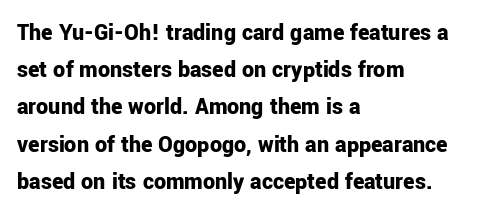
Q: Is the text bold? A: Yes.
Q: Is the text italic (slanted)? A: No, it is upright.
Q: Is the text underlined? A: No.
Q: How is the paragraph aligned? A: Left-aligned.
Q: Is the spacing between letters normal or unusually wide? A: Normal.
Q: Is the spacing between lines tight, normal or loose? A: Normal.
